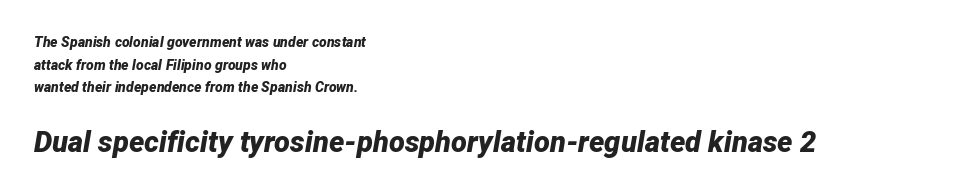
Evenly set lines give the paragraph a standard silhouette. Descenders are the only things crossing below the line. Does the copy run flush right? No — it runs flush left. You'd pick this weight for a headline — it's a proper bold. The whole block is typeset with a tilt. Proportional: the letters do not fall into vertical columns.
